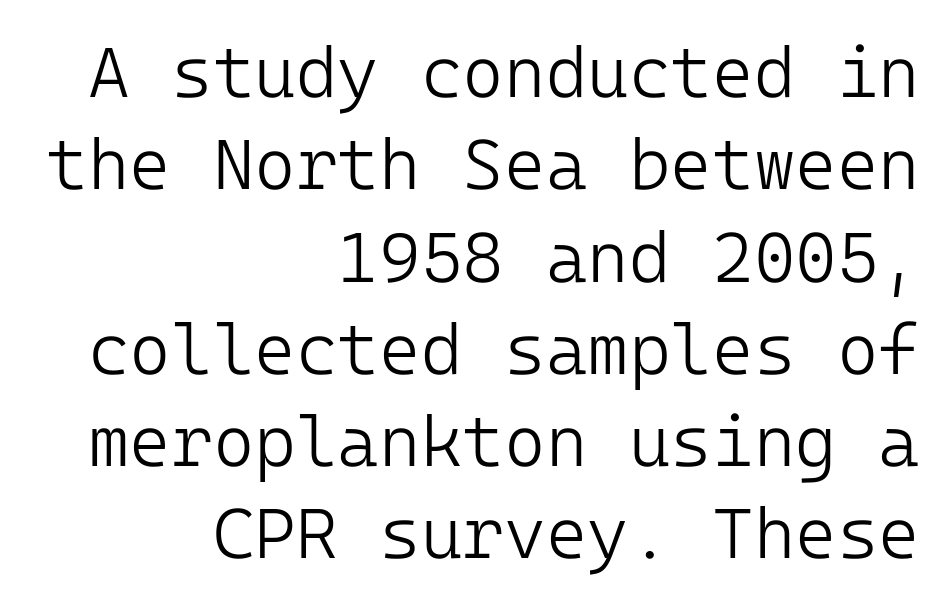
This rendering employs a face without finishing strokes, i.e., a sans-serif. Vertical stems look standard width or narrower in stroke. Descender tails drop into unmarked territory. Posture: straight, roman, zero tilt. Typeset ragged left — the right edge is the straight one. The rows are spaced the way most documents space them.
